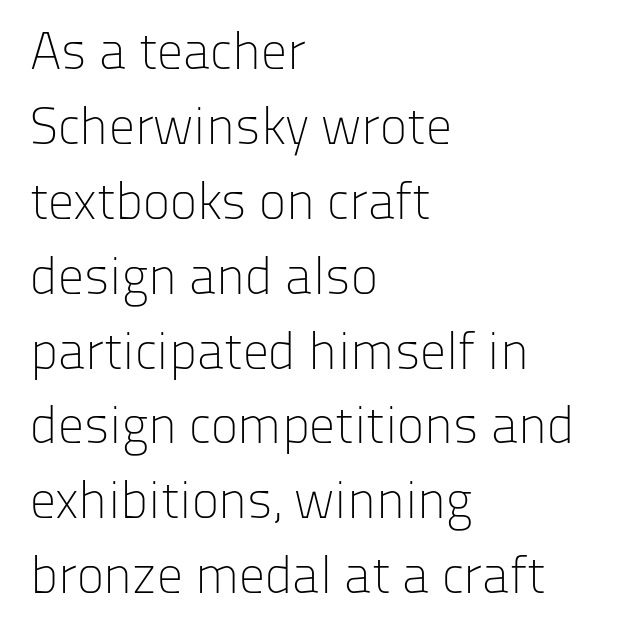
Look at the tracking — it's just the regular setting, nothing added. Italic: no, the glyphs are upright roman. A student would call this left alignment; a typographer would say flush left, rag right. Lines of text with bare space underneath. Is there much room between lines? A standard amount, neither cramped nor airy.
